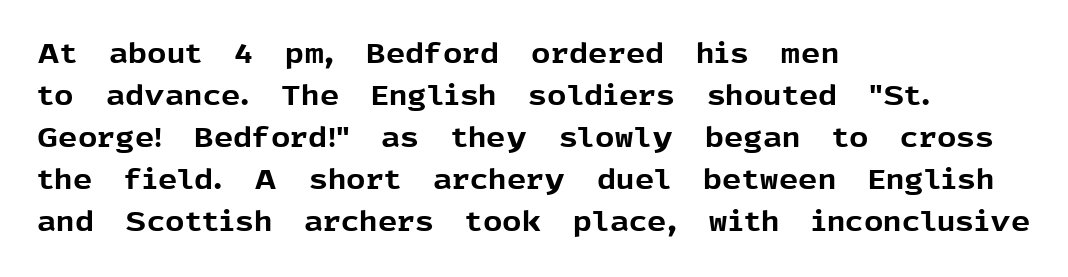
Q: Is the text bold? A: Yes.
Q: Is the text italic (slanted)? A: No, it is upright.
Q: Is the text underlined? A: No.
Q: How is the paragraph aligned? A: Left-aligned.
Q: Is the spacing between letters normal or unusually wide? A: Normal.
Q: Is the spacing between lines tight, normal or loose? A: Normal.
